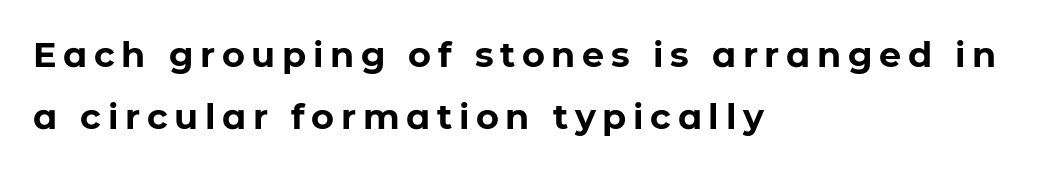
{"serif": "no", "italic": "no", "bold": "yes", "weight": "bold", "width": "normal", "stroke_contrast": "low", "x_height": "medium", "monospaced": "no", "underline": "no", "align": "left", "line_spacing_ratio": 1.78, "glyph_px": 35}
